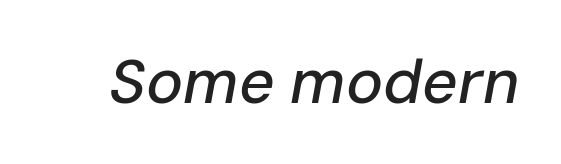
The image shows 62 px text type, italic (leaning right); set normal letter spacing, not underlined; low stroke contrast and a medium x-height.
